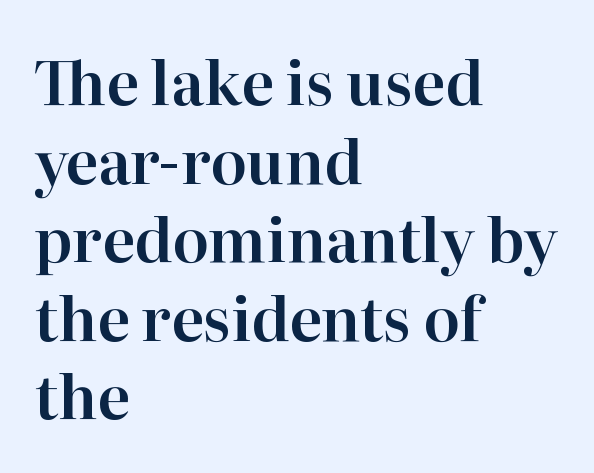
Q: Is the text italic (slanted)? A: No, it is upright.
Q: Is the typeface a serif or a sans-serif typeface? A: Serif.
Q: Is the text underlined? A: No.
Q: How is the paragraph aligned? A: Left-aligned.
Q: Is the spacing between letters normal or unusually wide? A: Normal.
Q: Is the spacing between lines tight, normal or loose? A: Normal.
Q: Width (condensed, normal, or wide)? A: Normal.
Q: Stroke contrast? A: High.
Q: x-height? A: Medium.
Q: Monospaced? A: No.
